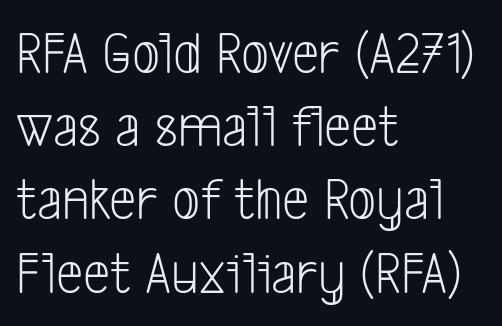
{"serif": "no", "bold": "no", "weight": "light", "width": "condensed", "stroke_contrast": "low", "x_height": "medium", "monospaced": "no", "underline": "no", "align": "left", "line_spacing_ratio": 1.2, "letter_spacing": "normal", "letter_spacing_em": 0.0, "glyph_px": 61}
